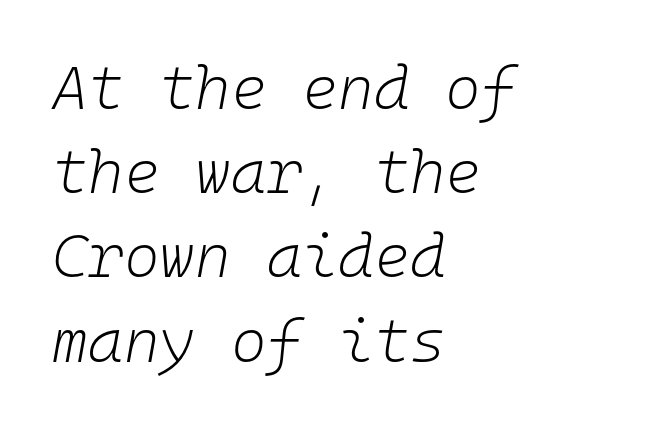
Stems here are at most as thick as an everyday book face. Every character here occupies the same horizontal width, giving the sample a typewriter-like rhythm. Beneath every word, the page is bare. Typeset ragged right — the left edge is the straight one. The specimen reads as italic at a glance.
